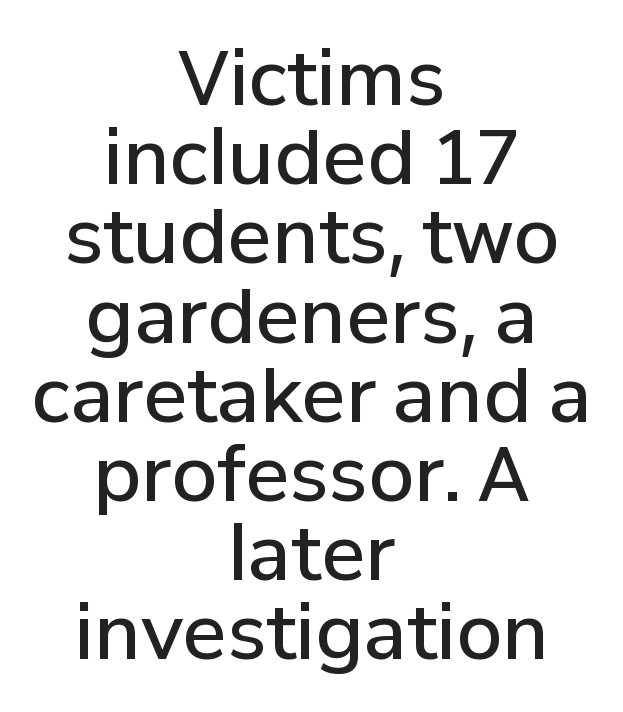
Compared with a flush-left layout, this one balances lines on the center instead. Vertical spacing — tight. Upright lettering throughout. Words float on clear page, feet unadorned. The typesetting leans somewhat heavy: a semibold.
